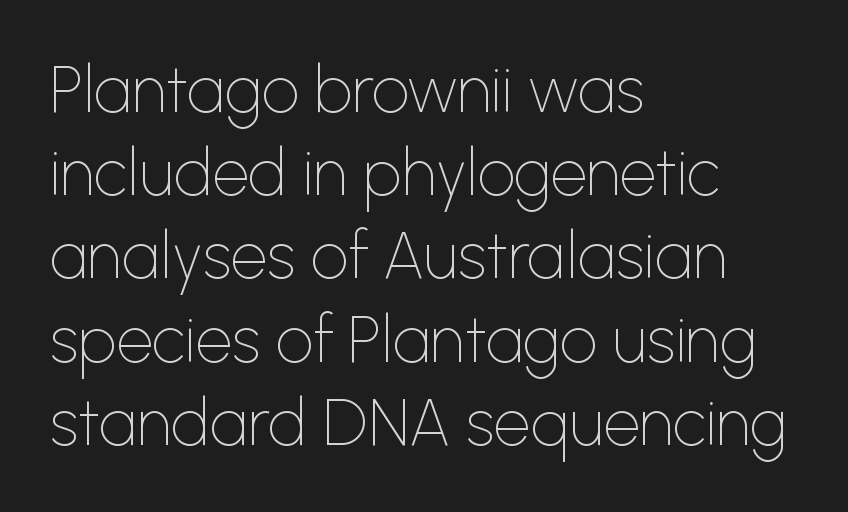
The image shows 65 px thin sans-serif type, upright; set left-aligned, normal line spacing (1.28x), normal letter spacing, not underlined; low stroke contrast and a medium x-height.
